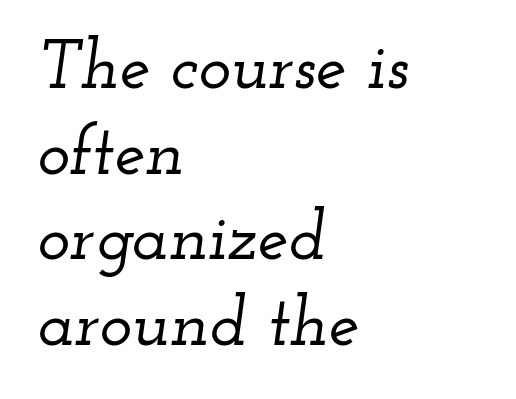
Q: Is the text italic (slanted)? A: Yes, it leans right by about 12 degrees.
Q: Is the typeface a serif or a sans-serif typeface? A: Serif.
Q: Is the text underlined? A: No.
Q: How is the paragraph aligned? A: Left-aligned.
Q: Is the spacing between letters normal or unusually wide? A: Normal.
Q: Width (condensed, normal, or wide)? A: Wide.
Q: Stroke contrast? A: Low.
Q: x-height? A: Small.
Q: Monospaced? A: No.
